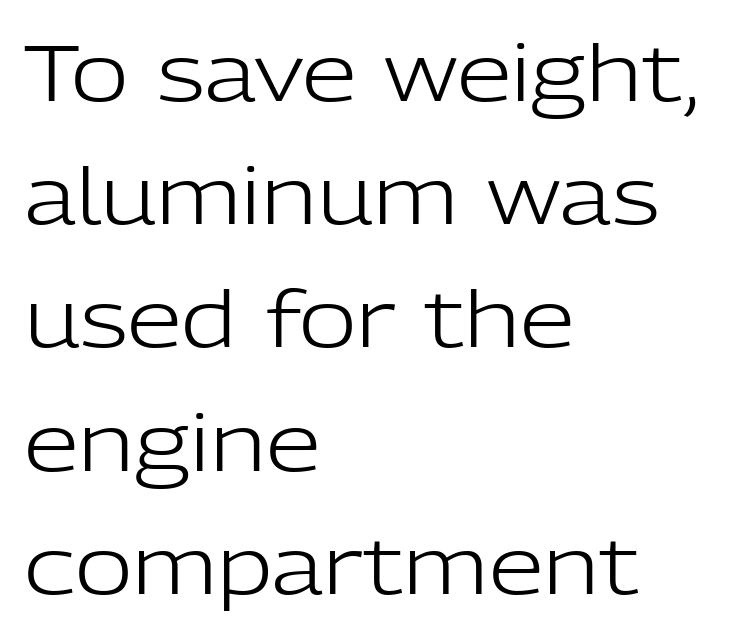
Has an underline been added? It has not. Leading matches the norm, producing a regular column. Is the letter spacing exaggerated? No — it looks like the ordinary default. Do the characters align in a grid? No, the font is proportional. Unlike italic type, these characters show no tilt at all.
